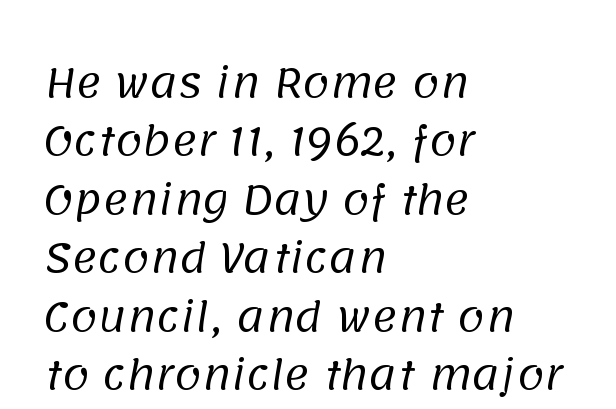
{"serif": "no", "bold": "no", "weight": "regular", "width": "normal", "stroke_contrast": "low", "x_height": "large", "monospaced": "no", "underline": "no", "align": "left", "line_spacing": "normal", "line_spacing_ratio": 1.5, "letter_spacing": "normal", "letter_spacing_em": 0.0, "glyph_px": 39}
